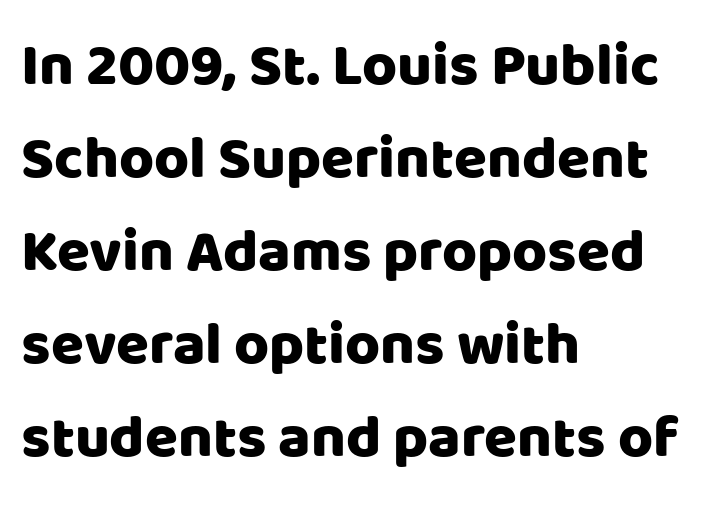
No feet cap the strokes, marking this as sans-serif type. The typography opts for an upright posture over an oblique one. Each word holds together tightly as a unit, with standard inter-letter gaps. The passage shown stacks its lines at a standard gap.
